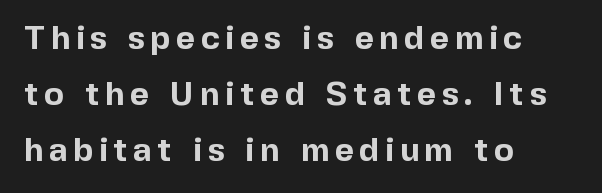
Q: Is the text bold? A: Yes.
Q: Is the text italic (slanted)? A: No, it is upright.
Q: Is the typeface a serif or a sans-serif typeface? A: Sans-serif.
Q: Is the text underlined? A: No.
Q: How is the paragraph aligned? A: Left-aligned.
Q: Is the spacing between lines tight, normal or loose? A: Normal.
Q: Width (condensed, normal, or wide)? A: Normal.
Q: x-height? A: Medium.
Q: Monospaced? A: No.
